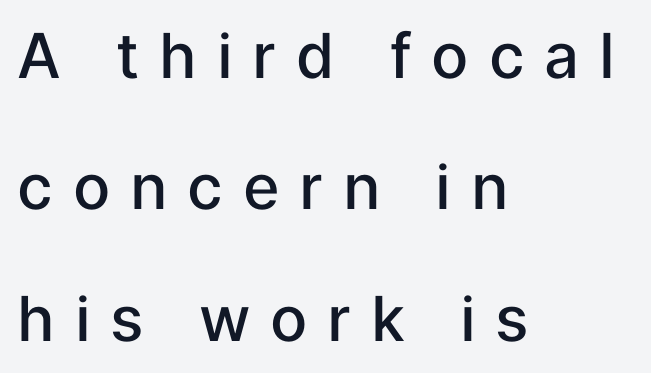
The words here are not underlined. One-word summary of the alignment: left. Students, note that the glyphs here are deliberately spaced far apart. Upright lettering throughout. The passage shown is semibold, sitting just below true bold. Varying glyph widths throughout — classic text-font behaviour.
